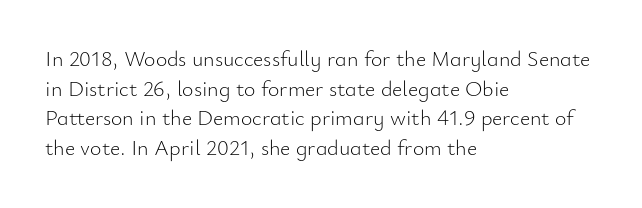
The image shows 22 px text type, upright; set left-aligned, normal line spacing (1.35x), normal letter spacing, not underlined.
